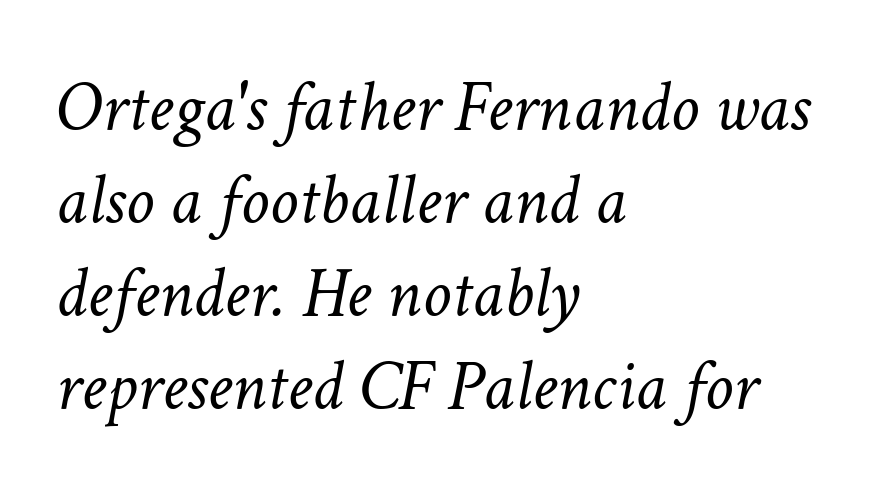
{"italic": "yes", "lean": "right", "slant_degrees": 11, "bold": "no", "weight": "light", "width": "normal", "stroke_contrast": "low", "x_height": "medium", "monospaced": "no", "underline": "no", "align": "left", "line_spacing": "normal", "line_spacing_ratio": 1.29, "letter_spacing": "normal", "letter_spacing_em": 0.0, "glyph_px": 72}
